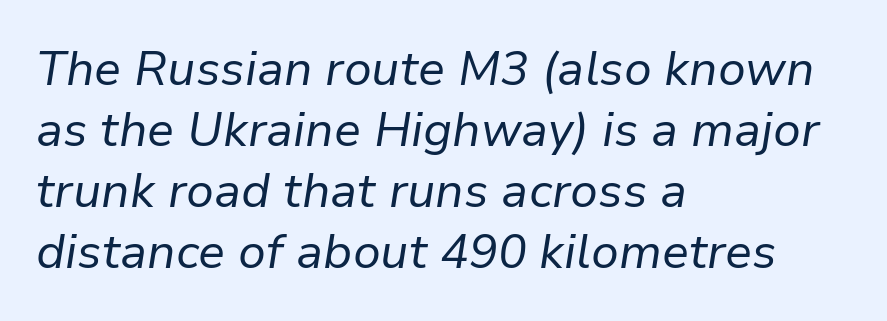
{"italic": "yes", "lean": "right", "slant_degrees": 9, "bold": "no", "weight": "regular", "width": "normal", "stroke_contrast": "low", "x_height": "medium", "monospaced": "no", "underline": "no", "align": "left", "line_spacing": "normal", "line_spacing_ratio": 1.27, "letter_spacing": "normal", "letter_spacing_em": 0.0, "glyph_px": 48}
